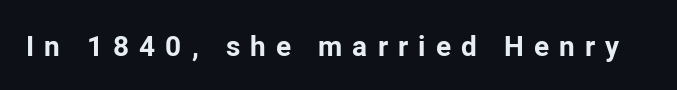
The image shows 28 px bold sans-serif type, upright; set unusually wide letter spacing (+0.36 em), not underlined; low stroke contrast and a medium x-height.
